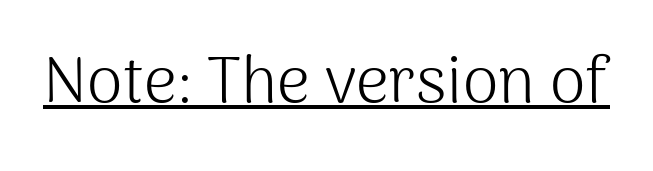
{"serif": "no", "italic": "no", "bold": "no", "weight": "light", "width": "normal", "stroke_contrast": "medium", "x_height": "medium", "monospaced": "no", "underline": "yes", "letter_spacing": "normal", "letter_spacing_em": 0.0, "glyph_px": 65}
